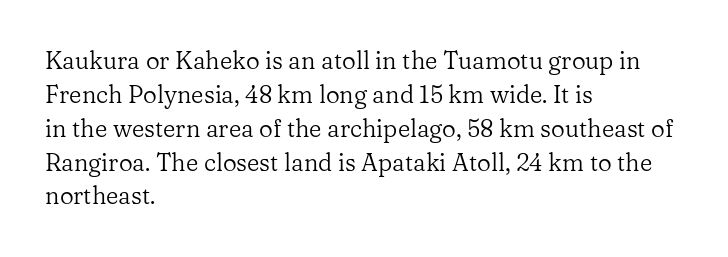
Q: Is the text bold? A: No.
Q: Is the text italic (slanted)? A: No, it is upright.
Q: Is the text underlined? A: No.
Q: How is the paragraph aligned? A: Left-aligned.
Q: Is the spacing between letters normal or unusually wide? A: Normal.
Q: Is the spacing between lines tight, normal or loose? A: Normal.
